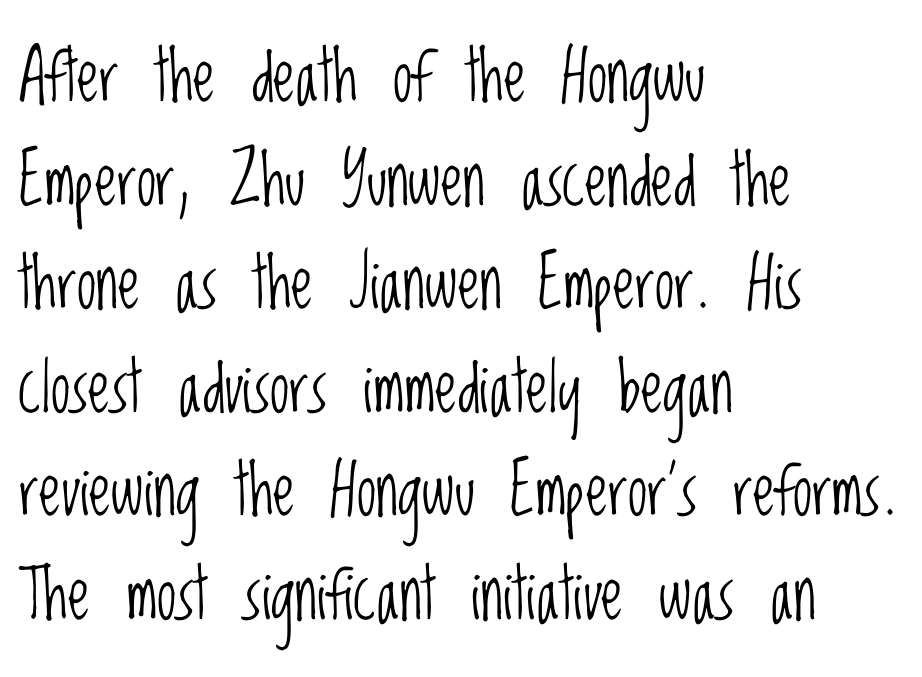
Q: Is the text bold? A: No.
Q: Is the text italic (slanted)? A: No, it is upright.
Q: Is the typeface a serif or a sans-serif typeface? A: Sans-serif.
Q: Is the text underlined? A: No.
Q: How is the paragraph aligned? A: Left-aligned.
Q: Is the spacing between letters normal or unusually wide? A: Normal.
Q: Is the spacing between lines tight, normal or loose? A: Normal.
Q: Width (condensed, normal, or wide)? A: Condensed.
Q: Stroke contrast? A: Low.
Q: x-height? A: Large.
Q: Monospaced? A: No.
